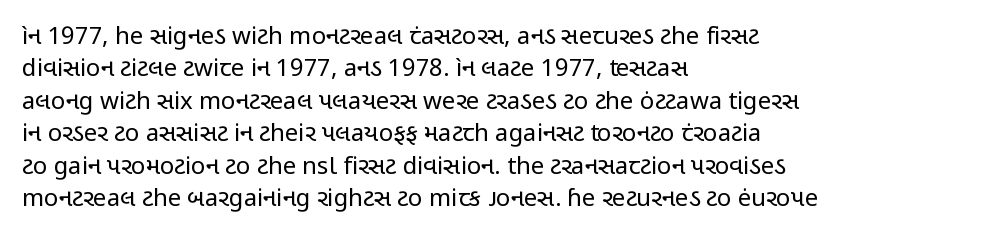
The image shows 24 px text type, upright; set left-aligned, normal line spacing (1.35x), normal letter spacing, not underlined.
